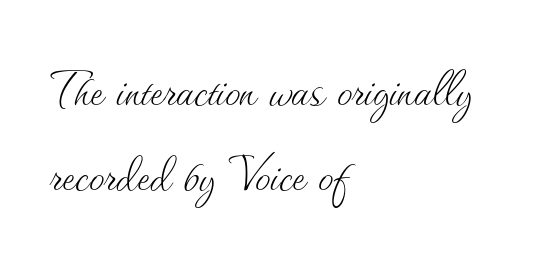
Q: Is the text bold? A: No.
Q: Is the text italic (slanted)? A: Yes.
Q: Is the text underlined? A: No.
Q: How is the paragraph aligned? A: Left-aligned.
Q: Is the spacing between letters normal or unusually wide? A: Normal.
Q: Is the spacing between lines tight, normal or loose? A: Normal.
Q: Width (condensed, normal, or wide)? A: Normal.
Q: Stroke contrast? A: Medium.
Q: x-height? A: Small.
Q: Monospaced? A: No.
